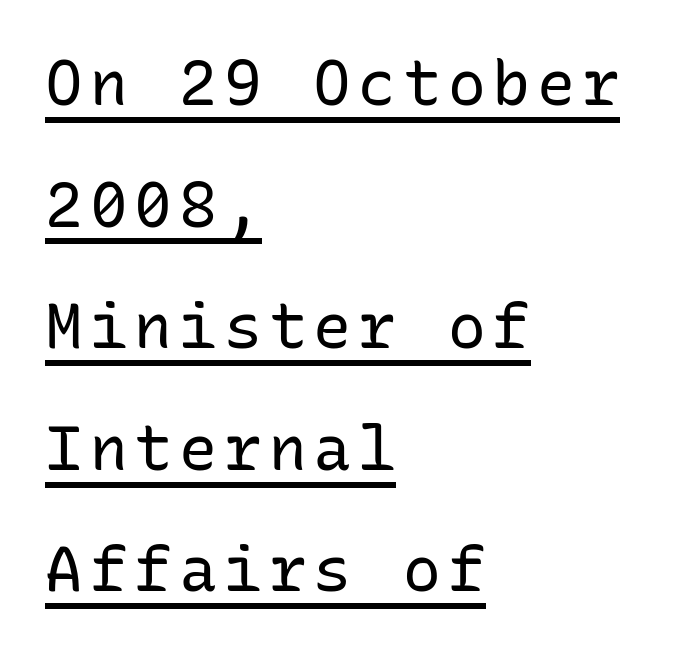
Q: Is the text bold? A: No.
Q: Is the text italic (slanted)? A: No, it is upright.
Q: Is the typeface a serif or a sans-serif typeface? A: Sans-serif.
Q: Is the text underlined? A: Yes.
Q: How is the paragraph aligned? A: Left-aligned.
Q: Is the spacing between lines tight, normal or loose? A: Loose.
Q: Width (condensed, normal, or wide)? A: Normal.
Q: Stroke contrast? A: Low.
Q: x-height? A: Medium.
Q: Monospaced? A: Yes.
